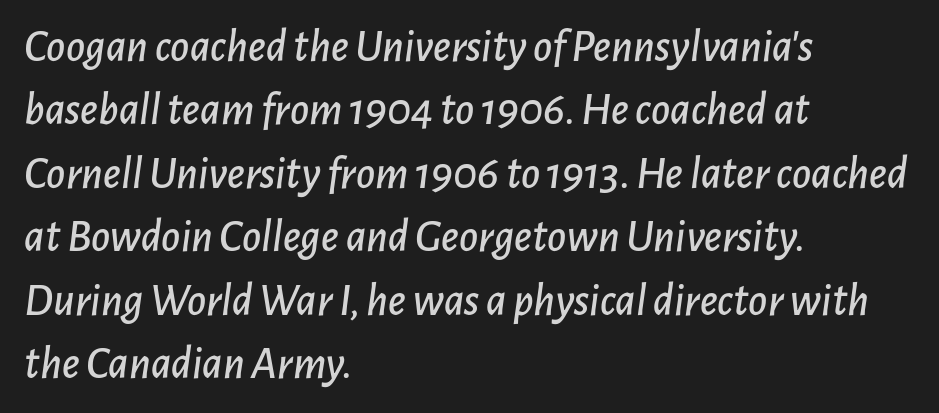
The image shows 46 px text type, italic (leaning right); set left-aligned, normal line spacing (1.38x), normal letter spacing, not underlined; low stroke contrast and a medium x-height.
